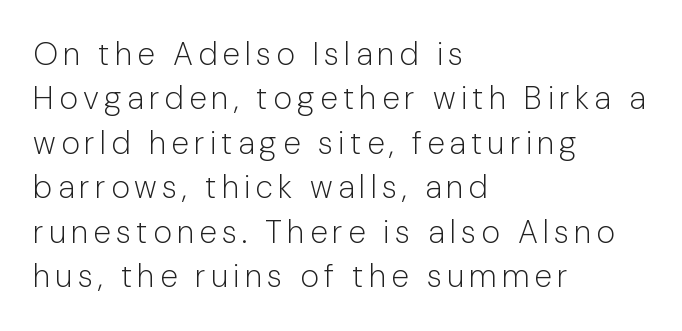
Q: Is the text bold? A: No.
Q: Is the text italic (slanted)? A: No, it is upright.
Q: Is the typeface a serif or a sans-serif typeface? A: Sans-serif.
Q: Is the text underlined? A: No.
Q: How is the paragraph aligned? A: Left-aligned.
Q: Is the spacing between lines tight, normal or loose? A: Normal.
Q: Width (condensed, normal, or wide)? A: Normal.
Q: Stroke contrast? A: Low.
Q: x-height? A: Medium.
Q: Monospaced? A: No.
